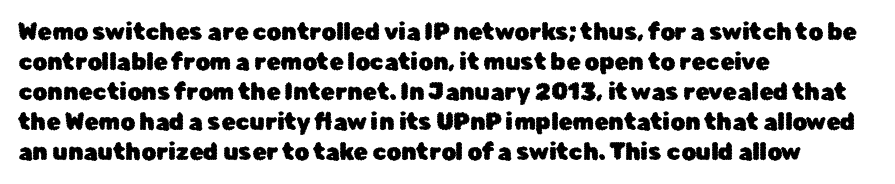
The rendering keeps characters at their native spacing. The string is rendered with underlining switched off. It's the straight-up-and-down kind of type. The paragraph has a hard left edge and a soft right edge. One glance says typical: line gaps are just what's usual.
